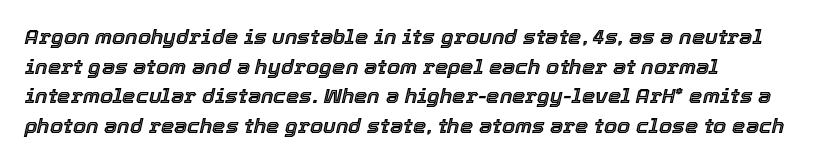
The image shows 21 px text type, italic (leaning right); set left-aligned, normal line spacing (1.41x), normal letter spacing, not underlined.
